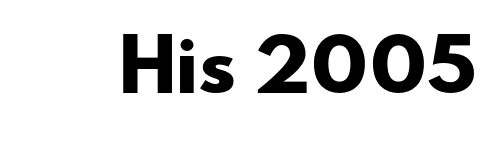
Q: Is the text bold? A: Yes.
Q: Is the typeface a serif or a sans-serif typeface? A: Sans-serif.
Q: Is the text underlined? A: No.
Q: Is the spacing between letters normal or unusually wide? A: Normal.
Q: Width (condensed, normal, or wide)? A: Wide.
Q: Stroke contrast? A: Low.
Q: x-height? A: Small.
Q: Monospaced? A: No.
